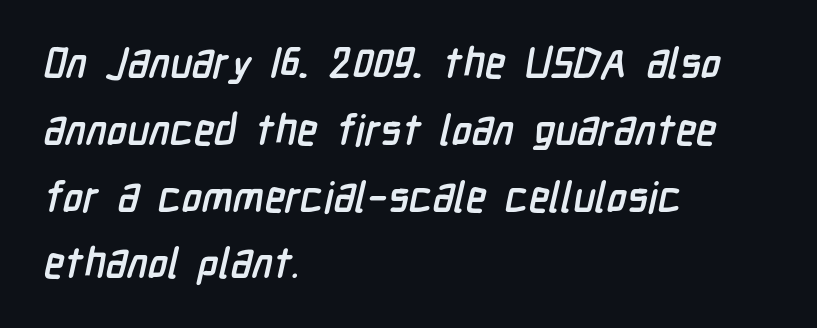
Q: Is the text bold? A: Yes.
Q: Is the typeface a serif or a sans-serif typeface? A: Sans-serif.
Q: Is the text underlined? A: No.
Q: How is the paragraph aligned? A: Left-aligned.
Q: Is the spacing between letters normal or unusually wide? A: Normal.
Q: Is the spacing between lines tight, normal or loose? A: Normal.
Q: Width (condensed, normal, or wide)? A: Condensed.
Q: Stroke contrast? A: Low.
Q: x-height? A: Medium.
Q: Monospaced? A: No.
